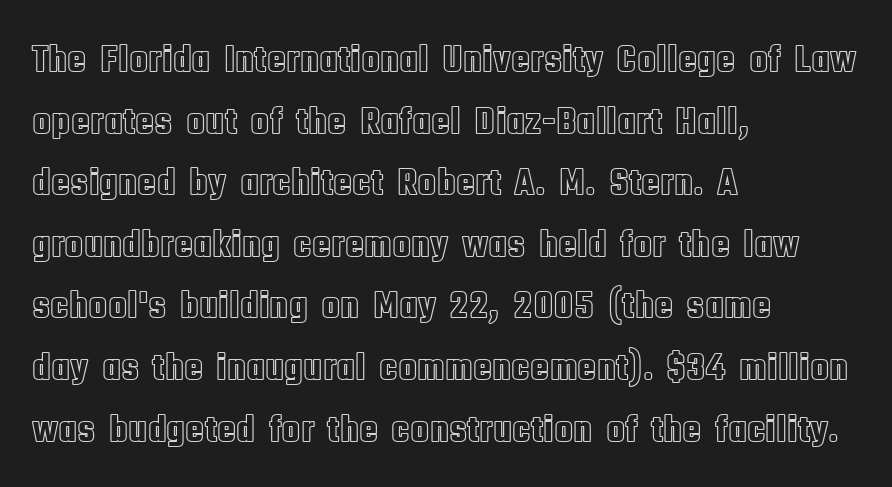
The ragged edge is on the right, which tells us the setting is flush left. Honestly, there is no underline to notice here at all. The specimen reads as upright at a glance. This sample has the flowing, uneven cadence of proportional lettering. The rows are spaced the way most documents space them.
